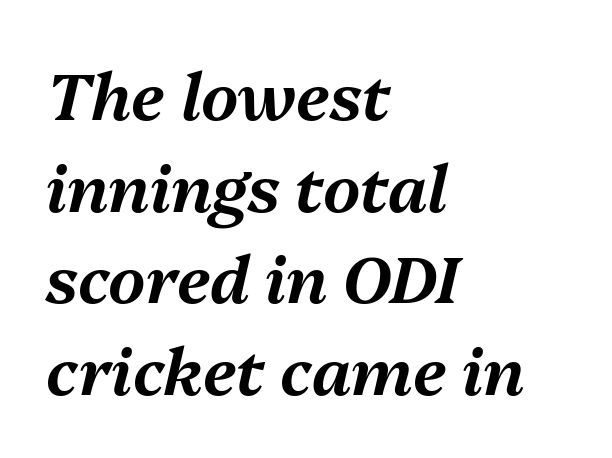
Q: Is the text italic (slanted)? A: Yes, it leans right by about 13 degrees.
Q: Is the text underlined? A: No.
Q: How is the paragraph aligned? A: Left-aligned.
Q: Is the spacing between letters normal or unusually wide? A: Normal.
Q: Is the spacing between lines tight, normal or loose? A: Normal.
Q: Width (condensed, normal, or wide)? A: Normal.
Q: Stroke contrast? A: Medium.
Q: x-height? A: Medium.
Q: Monospaced? A: No.
